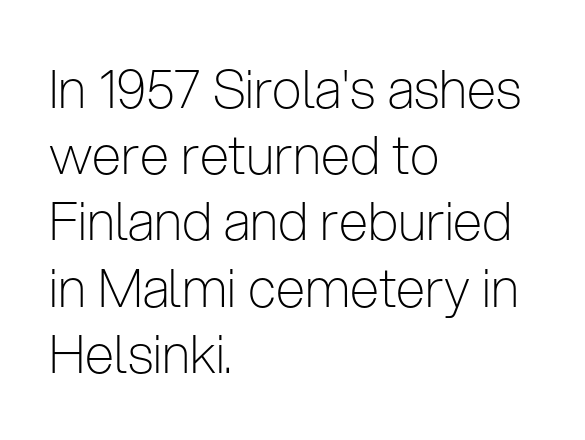
{"serif": "no", "italic": "no", "bold": "no", "weight": "light", "width": "condensed", "stroke_contrast": "low", "x_height": "medium", "monospaced": "no", "underline": "no", "align": "left", "line_spacing": "normal", "line_spacing_ratio": 1.25, "letter_spacing": "normal", "letter_spacing_em": 0.0, "glyph_px": 53}
